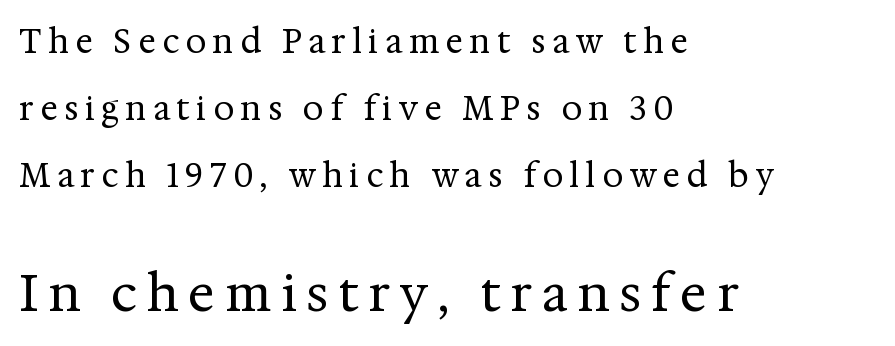
Layout note: lines flush left. This rendering employs a face with finishing strokes, i.e., a serif. Posture: upright roman. A typesetter would call this proportional, since set widths differ per character. Character size in the trailing block exceeds that of the leading block.
